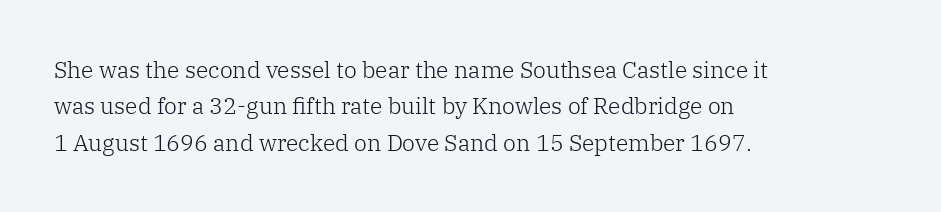
Q: Is the text bold? A: No.
Q: Is the text italic (slanted)? A: No, it is upright.
Q: Is the text underlined? A: No.
Q: How is the paragraph aligned? A: Left-aligned.
Q: Is the spacing between letters normal or unusually wide? A: Normal.
Q: Is the spacing between lines tight, normal or loose? A: Normal.
